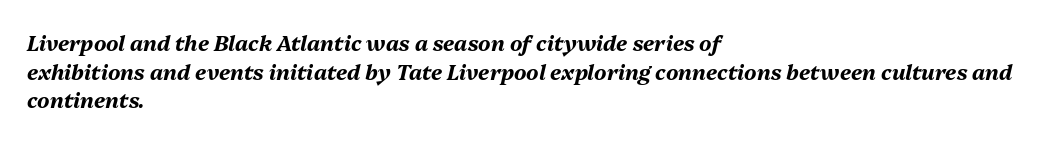
{"italic": "yes", "lean": "right", "slant_degrees": 13, "bold": "yes", "underline": "no", "align": "left", "line_spacing": "normal", "line_spacing_ratio": 1.36, "letter_spacing": "normal", "letter_spacing_em": 0.0, "glyph_px": 21}
